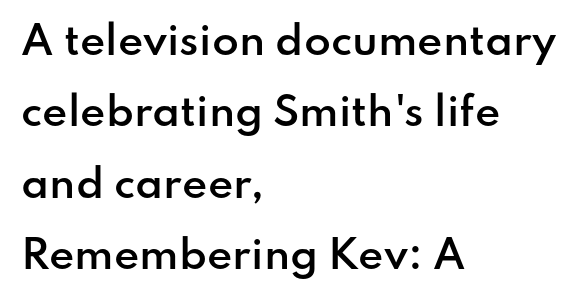
Q: Is the text bold? A: Semi-bold.
Q: Is the text italic (slanted)? A: No, it is upright.
Q: Is the typeface a serif or a sans-serif typeface? A: Sans-serif.
Q: Is the text underlined? A: No.
Q: How is the paragraph aligned? A: Left-aligned.
Q: Is the spacing between letters normal or unusually wide? A: Normal.
Q: Width (condensed, normal, or wide)? A: Normal.
Q: Stroke contrast? A: Low.
Q: x-height? A: Small.
Q: Monospaced? A: No.
